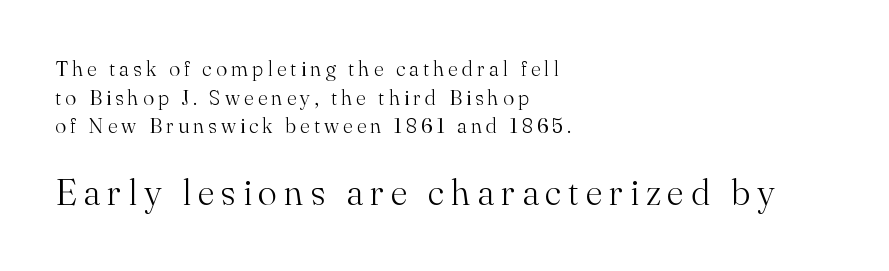
The image shows 36 px light serif type, upright; set left-aligned, normal line spacing (1.36x), not underlined; the second (bottom) block is 1.71x larger; medium stroke contrast and a small x-height.
